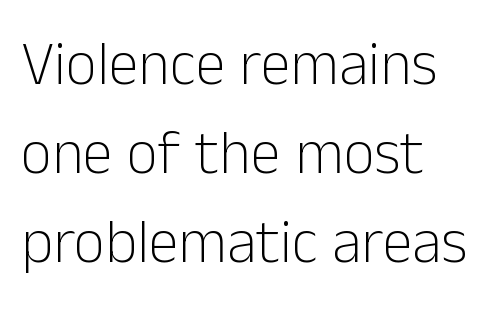
Compared with typical body copy, the letter spacing here is the same. The rendering uses natural spacing where letterforms have individual widths. Notice how the passage keeps a crisp vertical edge on the left only. Quick note: interline space is typical. This is the regular roman posture of the typeface.
